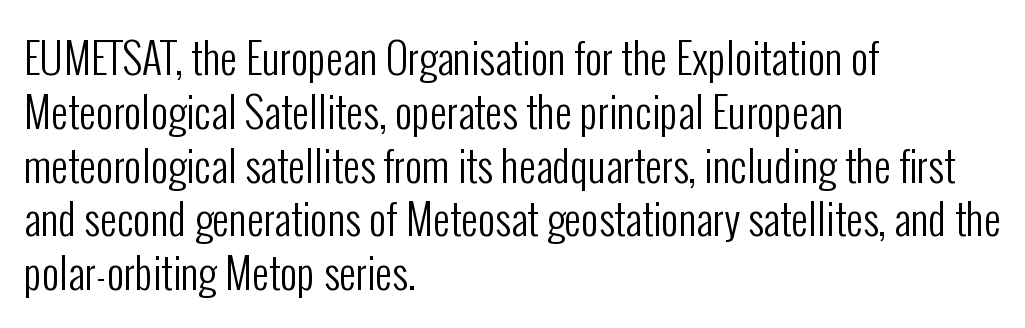
The image shows 42 px regular-weight, condensed sans-serif type, upright; set left-aligned, normal line spacing (1.28x), normal letter spacing, not underlined; low stroke contrast and a medium x-height.
